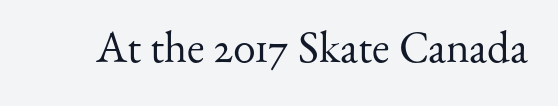
The image shows 45 px regular-weight serif type, upright; set normal letter spacing, not underlined; medium stroke contrast and a small x-height.
